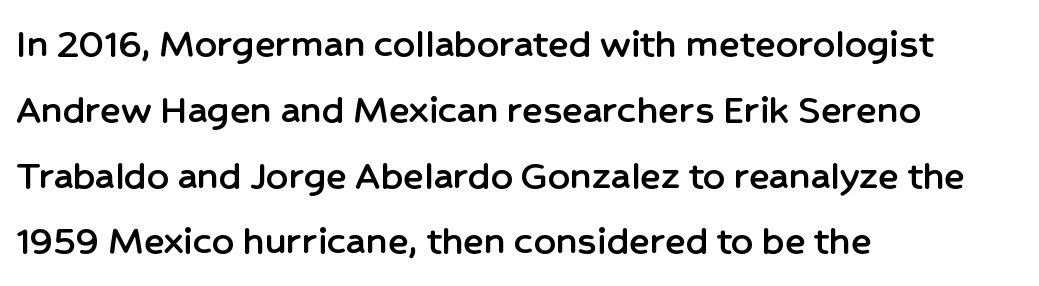
The face used here is proportionally spaced, like ordinary book or web type. Stroke terminals: plain, sans-serif. Baseline-to-baseline distance is the conventional proportion of letter height. Tall strokes in this sample are plumb rather than angled. The line texture is even and compact thanks to regular tracking.
